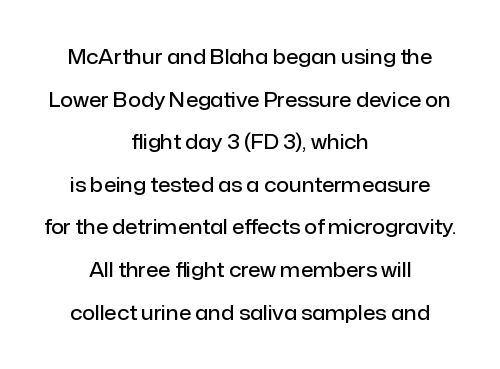
Q: Is the text bold? A: Semi-bold.
Q: Is the text italic (slanted)? A: No, it is upright.
Q: Is the text underlined? A: No.
Q: How is the paragraph aligned? A: Centered.
Q: Is the spacing between letters normal or unusually wide? A: Normal.
Q: Is the spacing between lines tight, normal or loose? A: Loose.
